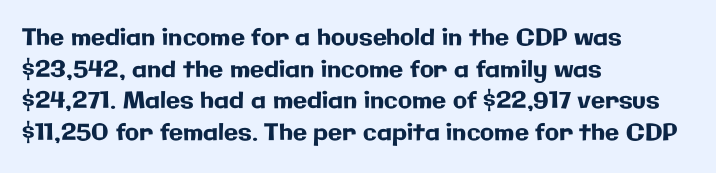
The image shows 23 px text type, upright; set left-aligned, normal line spacing (1.38x), normal letter spacing, not underlined.
